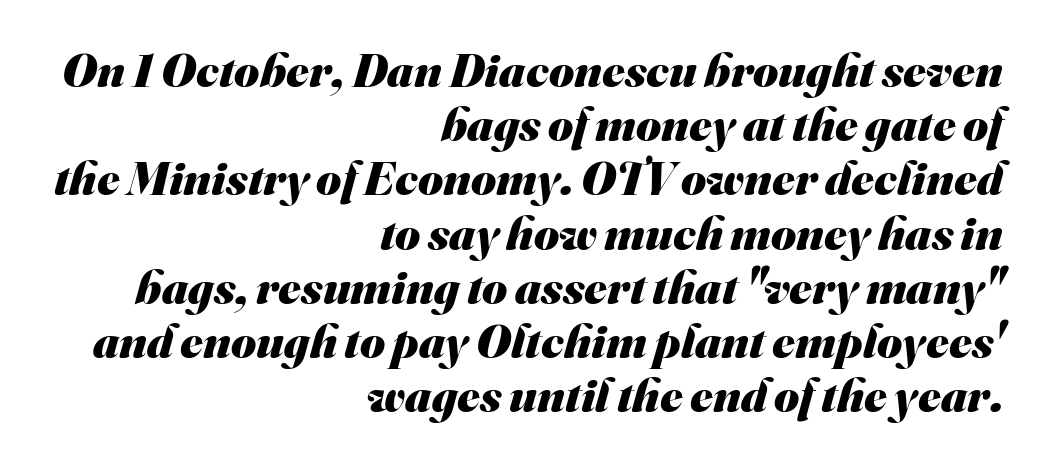
A typesetter would call this proportional, since set widths differ per character. Students, note that the glyphs here touch the page at normal intervals. Type without underlining. One-word summary of the alignment: right.
